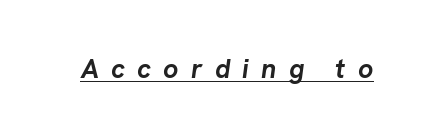
Q: Is the text bold? A: Yes.
Q: Is the text italic (slanted)? A: Yes, it leans right by about 8 degrees.
Q: Is the text underlined? A: Yes.
Q: Is the spacing between letters normal or unusually wide? A: Unusually wide.
